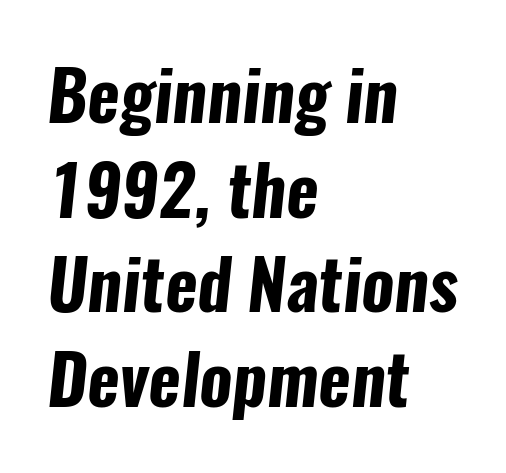
The image shows 69 px bold, condensed sans-serif type; set left-aligned, normal line spacing (1.37x), normal letter spacing, not underlined; low stroke contrast and a medium x-height.
